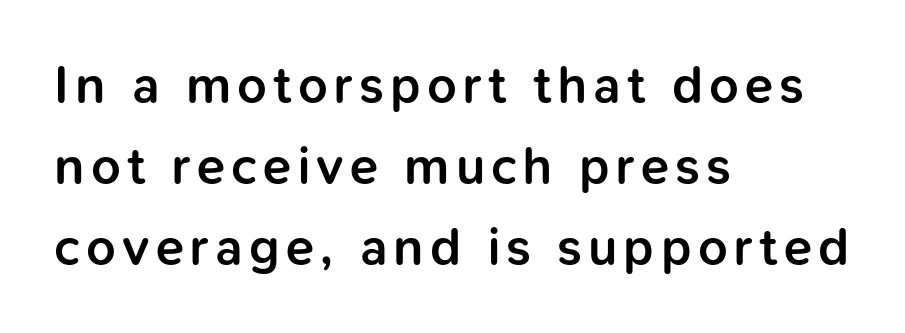
The image shows 52 px semibold sans-serif type, upright; set left-aligned, normal line spacing (1.56x), not underlined; low stroke contrast and a medium x-height.
